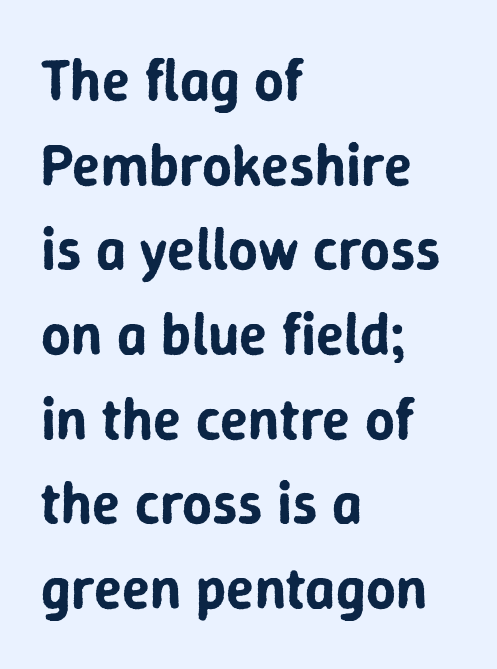
All the whitespace from short lines collects on the right. Is there much room between lines? A standard amount, neither cramped nor airy. The passage shown is typed in a proportional face where columns would drift. The space beneath each line is pristine and unruled.
